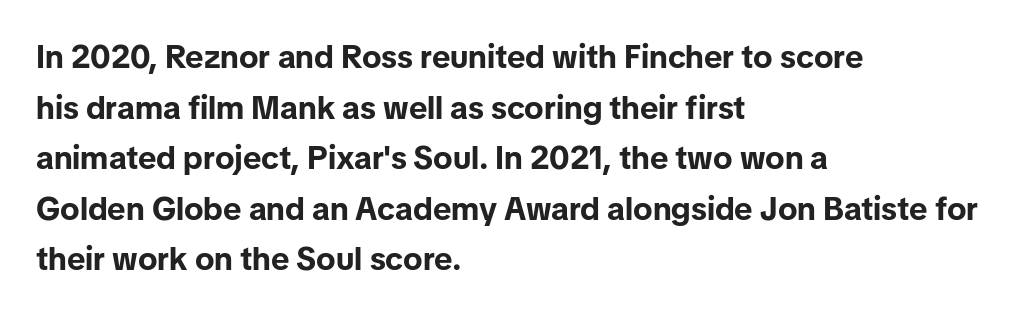
The image shows 32 px bold sans-serif type, upright; set left-aligned, normal line spacing (1.58x), normal letter spacing, not underlined; low stroke contrast and a medium x-height.
